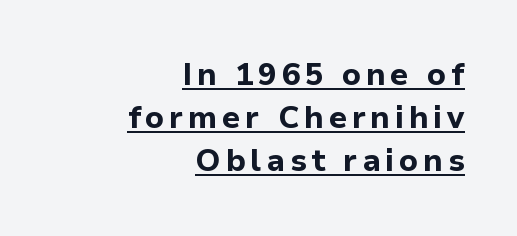
Q: Is the text bold? A: Yes.
Q: Is the text italic (slanted)? A: No, it is upright.
Q: Is the typeface a serif or a sans-serif typeface? A: Sans-serif.
Q: Is the text underlined? A: Yes.
Q: How is the paragraph aligned? A: Right-aligned.
Q: Is the spacing between lines tight, normal or loose? A: Normal.
Q: Width (condensed, normal, or wide)? A: Normal.
Q: Stroke contrast? A: Low.
Q: x-height? A: Medium.
Q: Monospaced? A: No.
